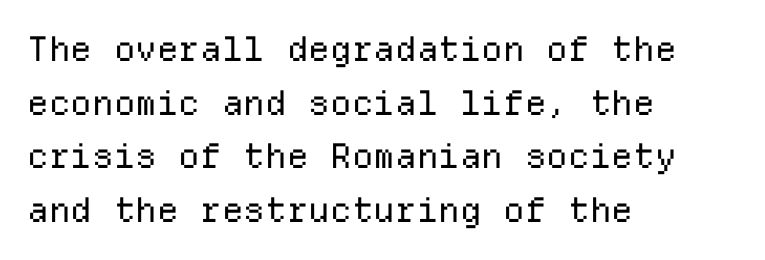
This rendering employs a face without finishing strokes, i.e., a sans-serif. Spacing verdict: monospaced, one width for all characters. Words appear dense and cohesive because spacing is normal. The font sits on the lighter half of the weight spectrum, regular included.
